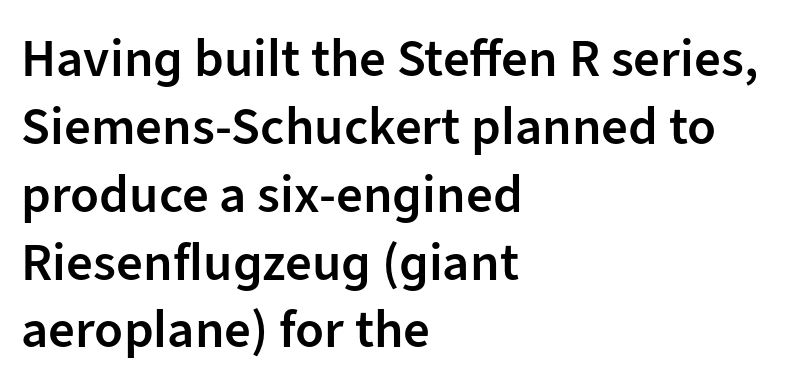
The image shows 53 px semibold sans-serif type, upright; set left-aligned, normal line spacing (1.28x), normal letter spacing, not underlined; low stroke contrast and a medium x-height.
